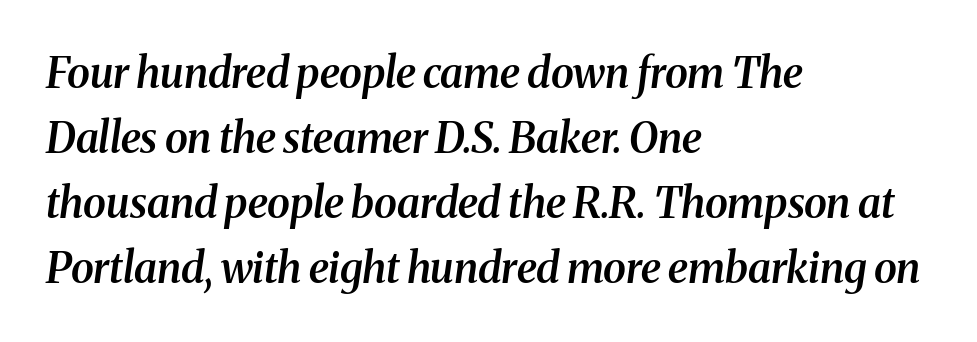
The image shows 42 px semibold serif type, italic (leaning right); set left-aligned, normal line spacing (1.55x), normal letter spacing, not underlined; medium stroke contrast and a medium x-height.
